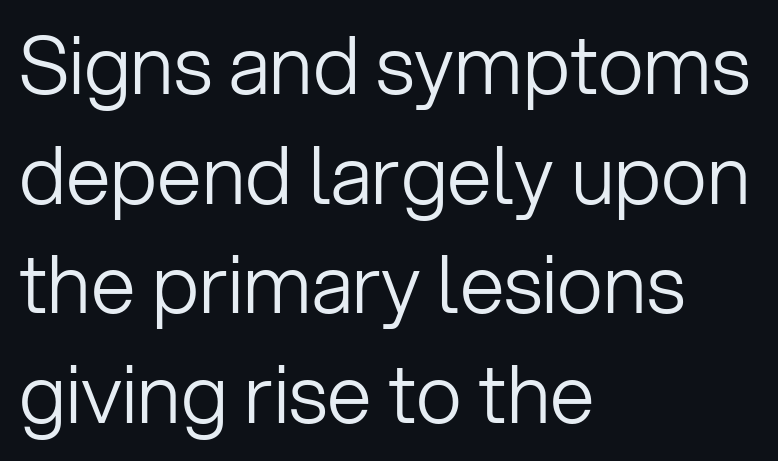
The image shows 80 px light sans-serif type, upright; set left-aligned, normal line spacing (1.37x), normal letter spacing, not underlined; low stroke contrast and a medium x-height.
